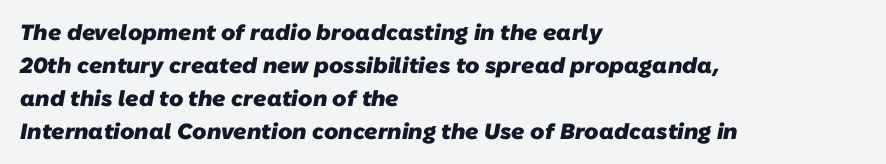
The image shows 22 px bold type; set left-aligned, normal line spacing (1.5x), normal letter spacing, not underlined.
